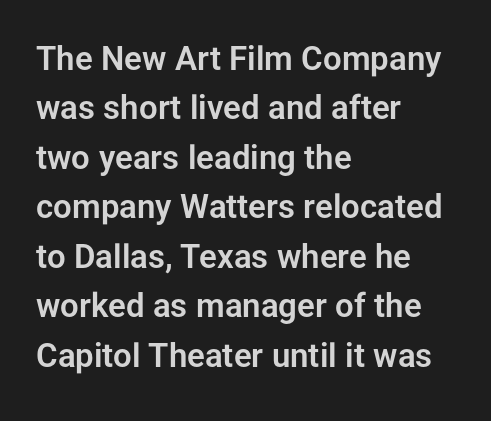
The image shows 33 px sans-serif type, upright; set left-aligned, normal line spacing (1.5x), normal letter spacing, not underlined; low stroke contrast and a medium x-height.
